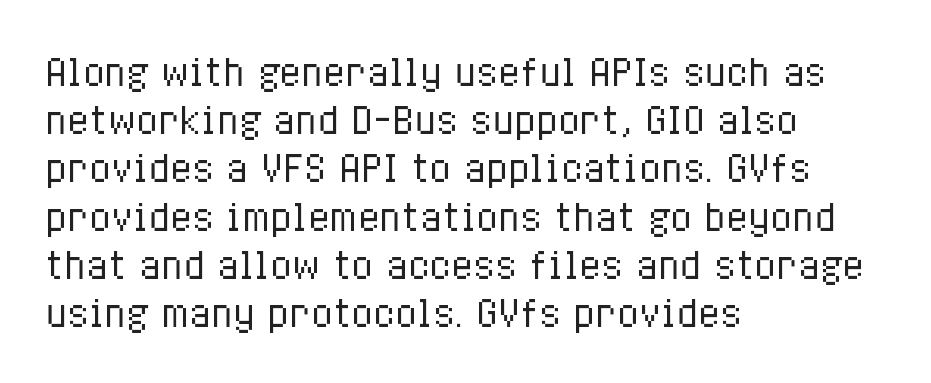
Q: Is the text bold? A: No.
Q: Is the text italic (slanted)? A: No, it is upright.
Q: Is the text underlined? A: No.
Q: How is the paragraph aligned? A: Left-aligned.
Q: Is the spacing between letters normal or unusually wide? A: Normal.
Q: Is the spacing between lines tight, normal or loose? A: Normal.
Q: Width (condensed, normal, or wide)? A: Condensed.
Q: Stroke contrast? A: Low.
Q: x-height? A: Medium.
Q: Monospaced? A: No.
